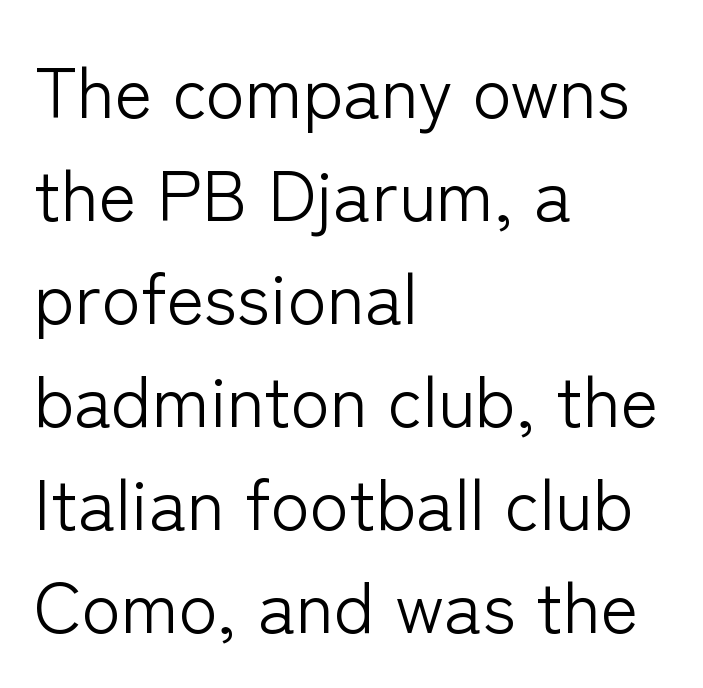
The image shows 72 px light sans-serif type, upright; set left-aligned, normal line spacing (1.43x), normal letter spacing, not underlined; low stroke contrast and a medium x-height.
